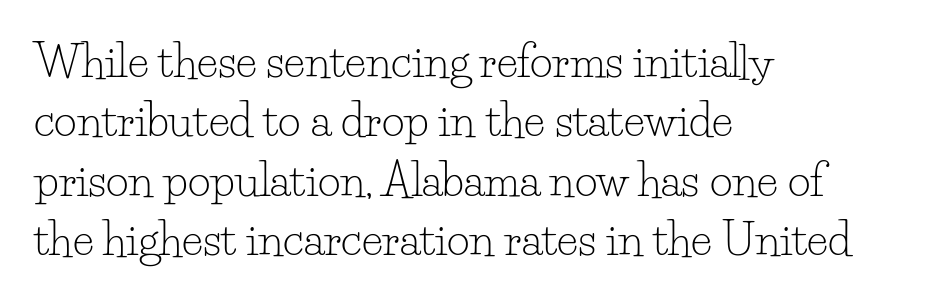
Is there much room between lines? A standard amount, neither cramped nor airy. Just letters on the line, the space beneath them empty. A typesetter would label this face a serif. Is the stroke heavy? The answer is a plain regular-or-lighter.
